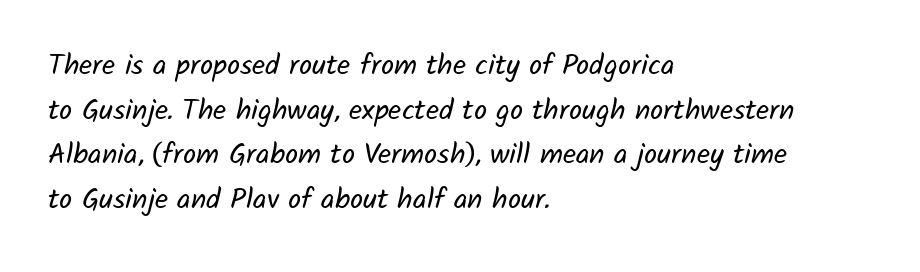
The leading is moderate, giving the passage an even texture. Typeset ragged right — the left edge is the straight one. What kind of face is this? One without serifs — a sans. This rendering features lettering with no underline. Standard letterfit; no display-style spreading of the glyphs. Varying glyph widths throughout — classic text-font behaviour.
